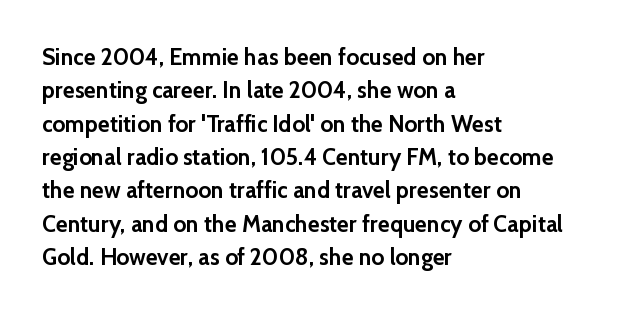
Every letter is thick-stroked: bold, no question. The space directly below the letters is spotless. How would I describe the line gaps? Plain and ordinary. A classic flush-left, rag-right setting is used for this passage. The specimen reads as upright at a glance.
